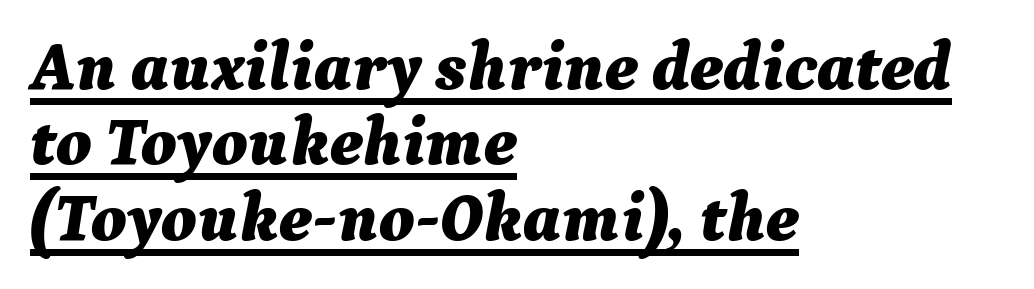
Q: Is the text bold? A: Yes.
Q: Is the text italic (slanted)? A: Yes, it leans right by about 9 degrees.
Q: Is the text underlined? A: Yes.
Q: How is the paragraph aligned? A: Left-aligned.
Q: Is the spacing between letters normal or unusually wide? A: Normal.
Q: Is the spacing between lines tight, normal or loose? A: Tight.
Q: Width (condensed, normal, or wide)? A: Normal.
Q: Stroke contrast? A: Medium.
Q: x-height? A: Medium.
Q: Monospaced? A: No.
